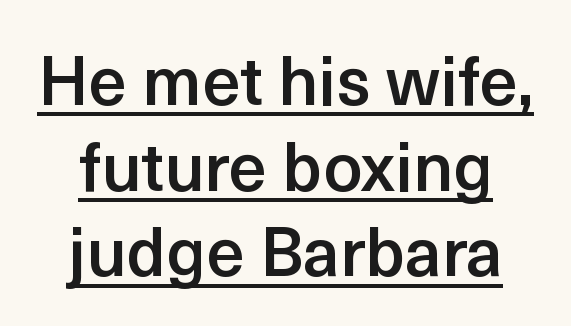
The lines are quadded center. Note: no serifs on the glyphs. Underlined type. A roman cut, with each character standing at attention.
